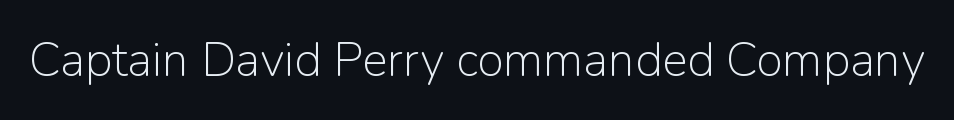
Q: Is the text bold? A: No.
Q: Is the text italic (slanted)? A: No, it is upright.
Q: Is the typeface a serif or a sans-serif typeface? A: Sans-serif.
Q: Is the text underlined? A: No.
Q: Is the spacing between letters normal or unusually wide? A: Normal.
Q: Width (condensed, normal, or wide)? A: Normal.
Q: Stroke contrast? A: Low.
Q: x-height? A: Medium.
Q: Monospaced? A: No.
